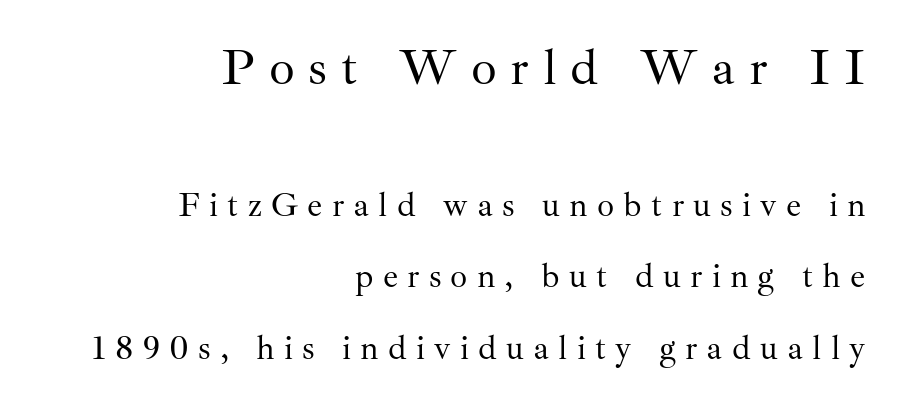
The string is rendered with underlining switched off. The gaps between neighbouring characters are conspicuously large. These lines are set flush right with a ragged left edge. Stems and bowls with no extra thickness — not bold. Unlike italic type, these characters show no tilt at all. Proportional: the letters do not fall into vertical columns.
